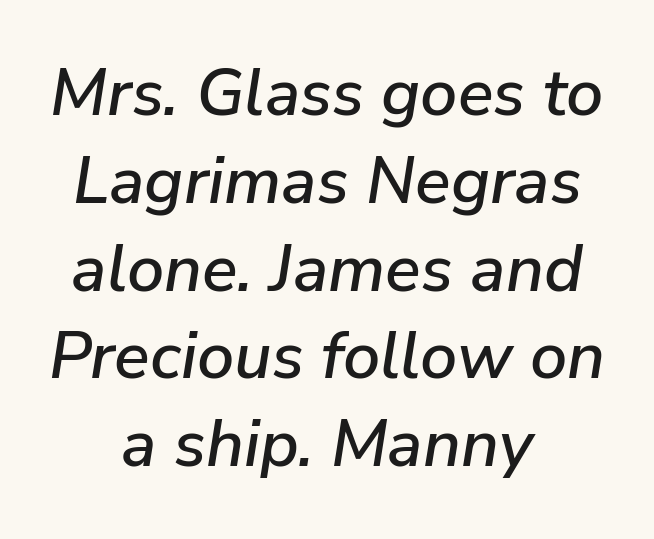
Q: Is the text italic (slanted)? A: Yes, it leans right by about 9 degrees.
Q: Is the text underlined? A: No.
Q: How is the paragraph aligned? A: Centered.
Q: Is the spacing between letters normal or unusually wide? A: Normal.
Q: Is the spacing between lines tight, normal or loose? A: Normal.
Q: Width (condensed, normal, or wide)? A: Normal.
Q: Stroke contrast? A: Low.
Q: x-height? A: Medium.
Q: Monospaced? A: No.
